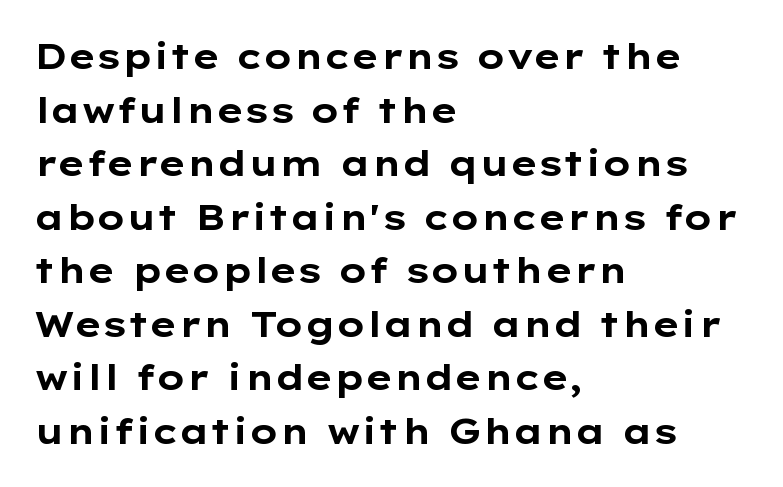
{"serif": "no", "italic": "no", "bold": "yes", "weight": "bold", "width": "wide", "stroke_contrast": "low", "x_height": "medium", "monospaced": "no", "underline": "no", "align": "left", "line_spacing": "normal", "line_spacing_ratio": 1.53, "letter_spacing": "normal", "letter_spacing_em": 0.0, "glyph_px": 35}
